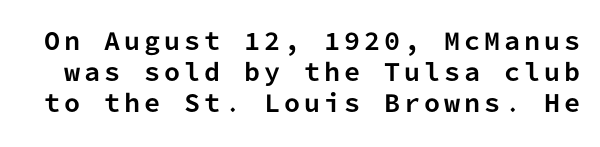
Q: Is the text bold? A: Yes.
Q: Is the text italic (slanted)? A: No, it is upright.
Q: Is the text underlined? A: No.
Q: Is the spacing between lines tight, normal or loose? A: Normal.
